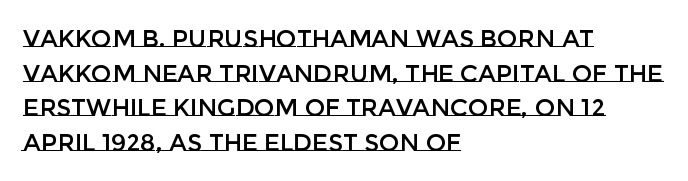
The image shows 24 px text type, upright; set left-aligned, normal line spacing (1.44x), normal letter spacing, not underlined.
